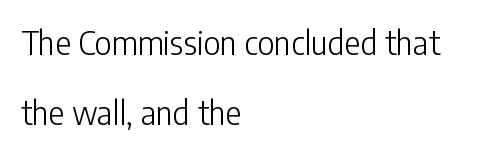
Here the designer chose a conventional face with non-uniform glyph widths. Any mark beneath the type? The region is blank. Stems here are at most as thick as an everyday book face. Notice the wide empty band between every row — that's loose leading. The compositor pushed each line to the left boundary.
